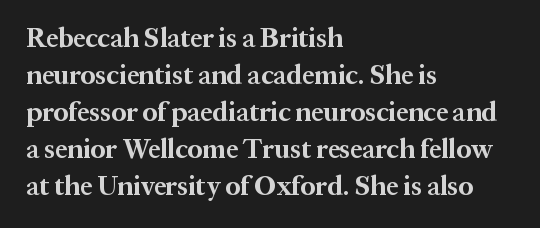
Q: Is the text bold? A: Yes.
Q: Is the text italic (slanted)? A: No, it is upright.
Q: Is the text underlined? A: No.
Q: How is the paragraph aligned? A: Left-aligned.
Q: Is the spacing between letters normal or unusually wide? A: Normal.
Q: Is the spacing between lines tight, normal or loose? A: Normal.
